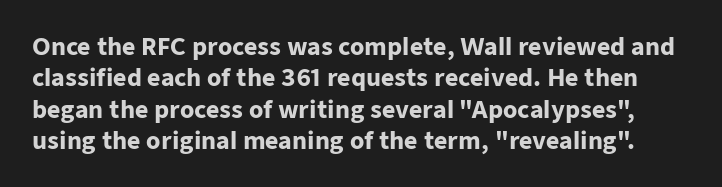
Q: Is the text bold? A: Yes.
Q: Is the text italic (slanted)? A: No, it is upright.
Q: Is the text underlined? A: No.
Q: Is the spacing between letters normal or unusually wide? A: Normal.
Q: Is the spacing between lines tight, normal or loose? A: Normal.
